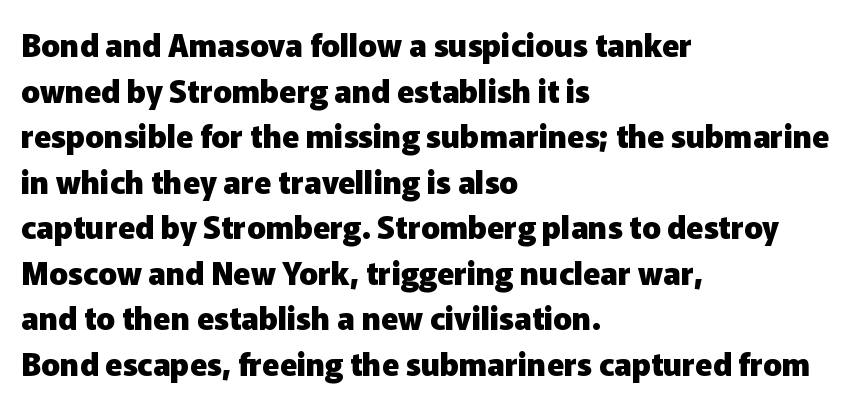
In terms of weight, the rendering is a true, heavy bold. The line texture is even and compact thanks to regular tracking. A roman cut, with each character standing at attention. Reading down the column, the eye jumps a familiar distance to each next line. In CSS terms this would be text-align: left. Here the designer chose a conventional face with non-uniform glyph widths.
